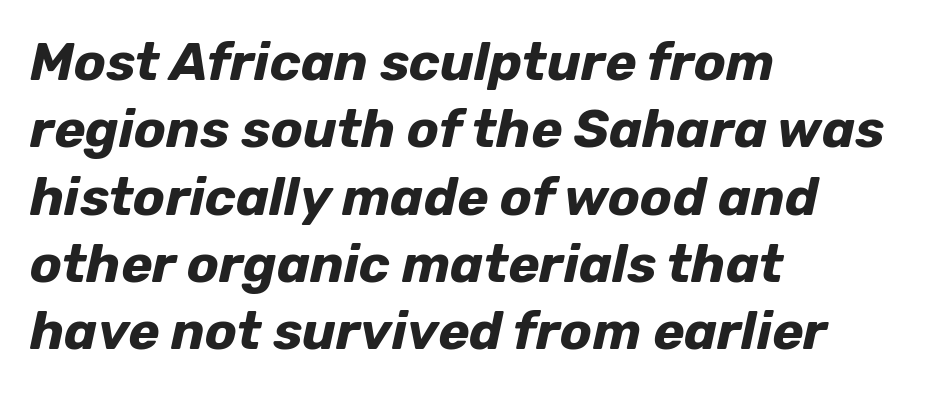
{"italic": "yes", "lean": "right", "slant_degrees": 12, "bold": "yes", "weight": "bold", "width": "normal", "stroke_contrast": "low", "x_height": "medium", "monospaced": "no", "underline": "no", "align": "left", "line_spacing": "normal", "line_spacing_ratio": 1.27, "letter_spacing": "normal", "letter_spacing_em": 0.0, "glyph_px": 53}
